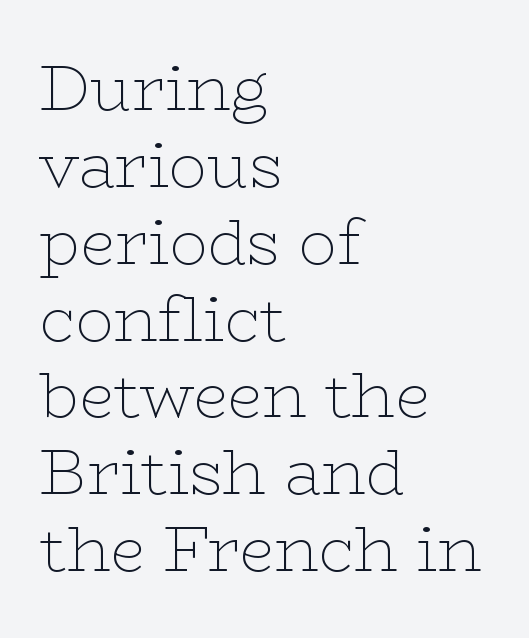
The image shows 63 px thin, wide serif type, upright; set left-aligned, line spacing 1.22x, normal letter spacing, not underlined; low stroke contrast and a medium x-height.
